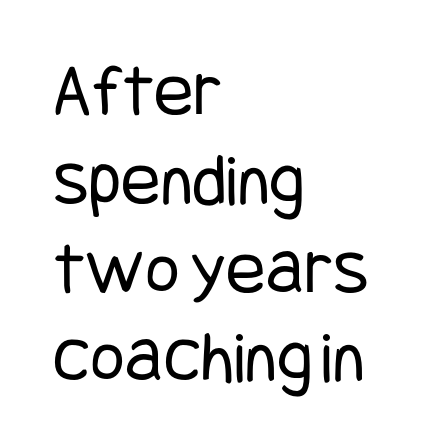
Q: Is the text bold? A: No.
Q: Is the text italic (slanted)? A: No, it is upright.
Q: Is the typeface a serif or a sans-serif typeface? A: Sans-serif.
Q: Is the text underlined? A: No.
Q: How is the paragraph aligned? A: Left-aligned.
Q: Is the spacing between letters normal or unusually wide? A: Normal.
Q: Width (condensed, normal, or wide)? A: Condensed.
Q: Stroke contrast? A: Low.
Q: x-height? A: Large.
